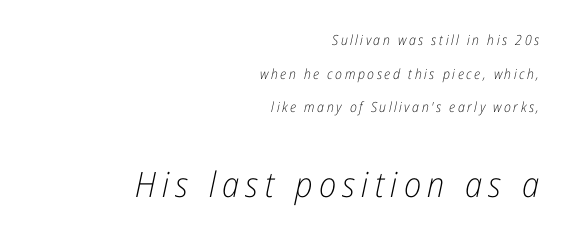
Visually, the bottom section dominates because its glyphs are scaled up. Just letters on the line, the space beneath them empty. Horizontal bands of white between lines are thick stripes. The lines are quadded right. The letters advance in unequal steps, a hallmark of proportional type.
